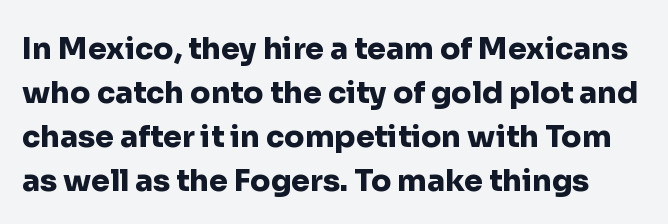
The image shows 30 px heavy sans-serif type, upright; set normal line spacing (1.47x), normal letter spacing, not underlined; low stroke contrast and a medium x-height.
